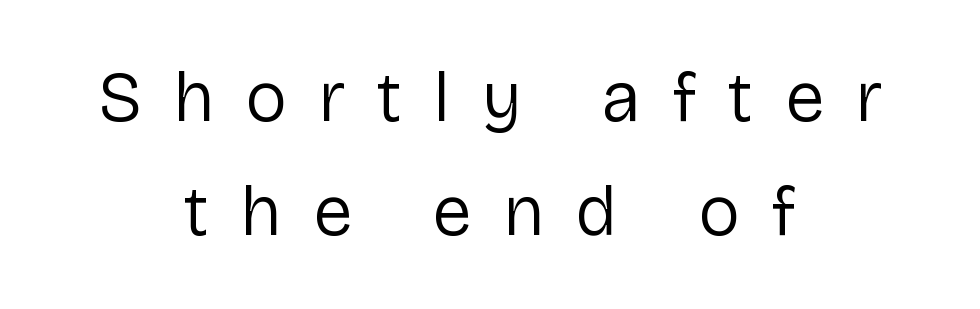
Heft: none added — not bold. Characters remain perfectly vertical along every line. Regular leading. Underlining? Definitely not there. Think of a printed novel: that variable character pitch is what you see here. You could only call the tracking loose — the letters float apart.
